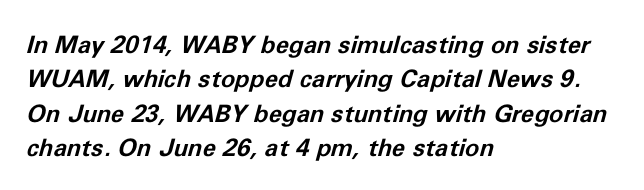
Any mark beneath the type? The region is blank. Notice how the passage keeps a crisp vertical edge on the left only. Letter spacing: default. Compared with typical paragraphs, the rows here are spaced about the same.
